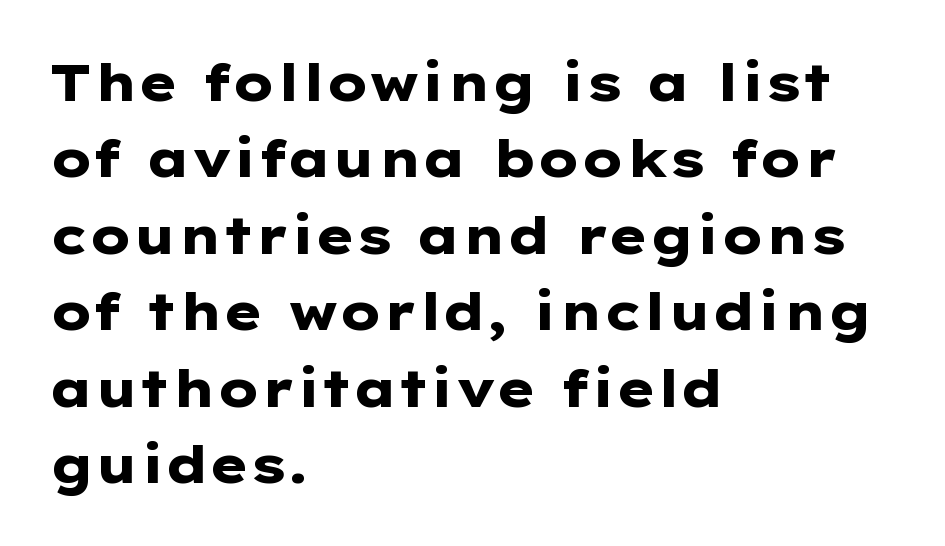
Q: Is the text bold? A: Yes.
Q: Is the text italic (slanted)? A: No, it is upright.
Q: Is the typeface a serif or a sans-serif typeface? A: Sans-serif.
Q: Is the text underlined? A: No.
Q: How is the paragraph aligned? A: Left-aligned.
Q: Is the spacing between letters normal or unusually wide? A: Normal.
Q: Is the spacing between lines tight, normal or loose? A: Normal.
Q: Width (condensed, normal, or wide)? A: Wide.
Q: Stroke contrast? A: Low.
Q: x-height? A: Medium.
Q: Monospaced? A: No.
